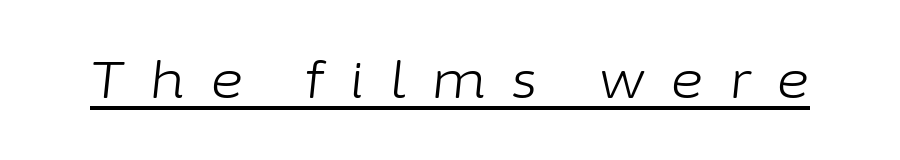
The image shows 51 px light type, italic (leaning right); set unusually wide letter spacing (+0.49 em), underlined; low stroke contrast and a medium x-height.
